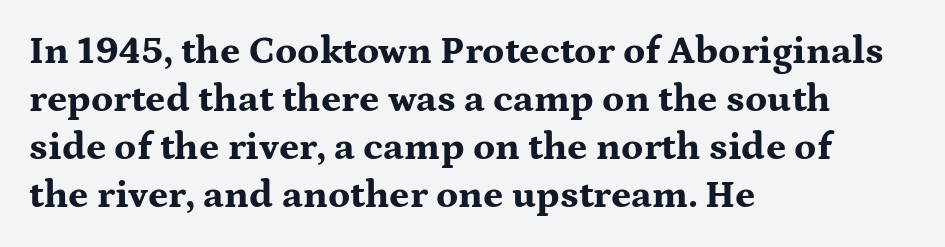
Q: Is the text bold? A: Yes.
Q: Is the text italic (slanted)? A: No, it is upright.
Q: Is the typeface a serif or a sans-serif typeface? A: Serif.
Q: Is the text underlined? A: No.
Q: How is the paragraph aligned? A: Left-aligned.
Q: Is the spacing between letters normal or unusually wide? A: Normal.
Q: Width (condensed, normal, or wide)? A: Wide.
Q: Stroke contrast? A: Medium.
Q: x-height? A: Medium.
Q: Monospaced? A: No.
